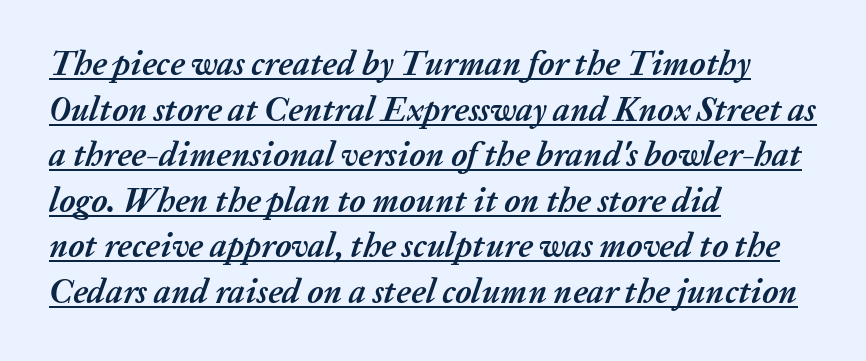
The image shows 34 px semibold type, italic (leaning right); set left-aligned, normal line spacing (1.34x), normal letter spacing, underlined; medium stroke contrast and a medium x-height.
